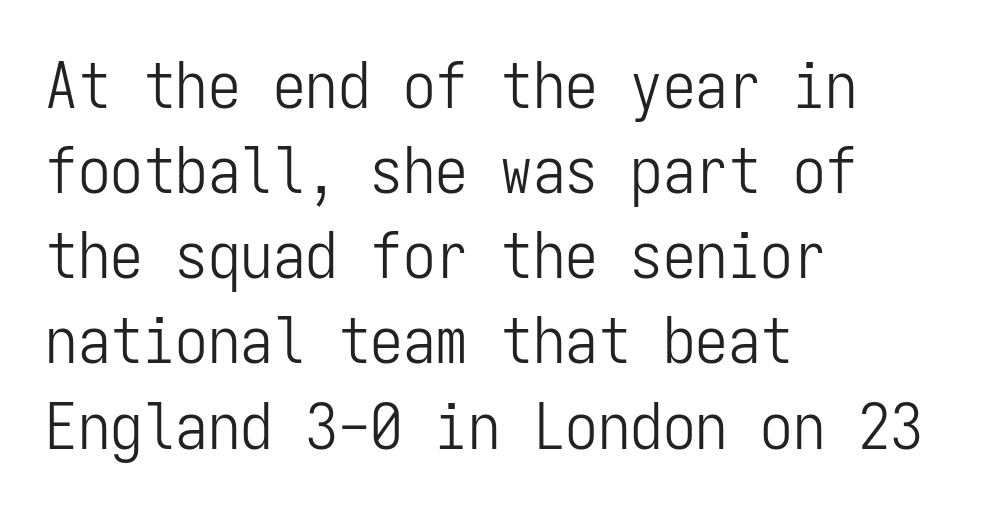
The image shows 65 px light, condensed sans-serif type, upright, monospaced; set left-aligned, normal line spacing (1.31x), normal letter spacing, not underlined; low stroke contrast and a medium x-height.
